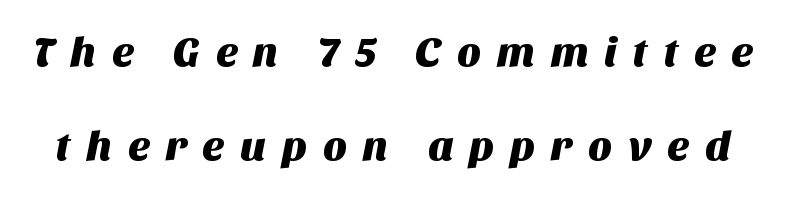
The image shows 42 px sans-serif type; set loose line spacing (2.25x), unusually wide letter spacing (+0.36 em), not underlined; medium stroke contrast and a large x-height.
